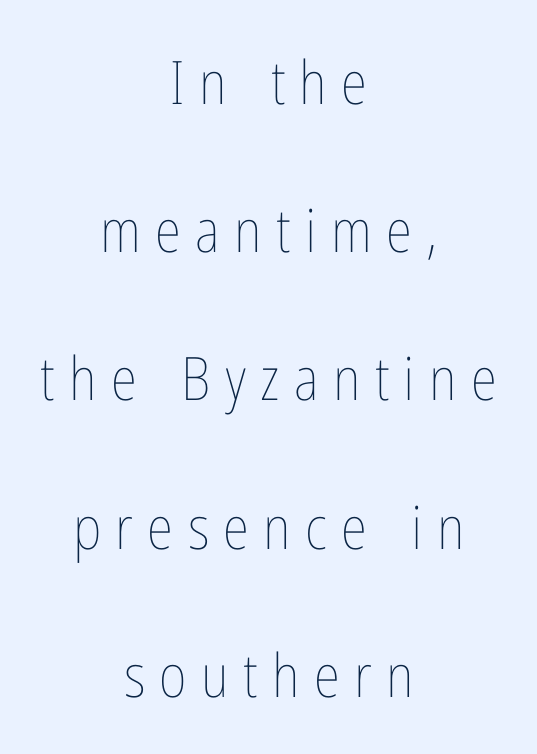
Q: Is the text bold? A: No.
Q: Is the text italic (slanted)? A: No, it is upright.
Q: Is the text underlined? A: No.
Q: How is the paragraph aligned? A: Centered.
Q: Is the spacing between letters normal or unusually wide? A: Unusually wide.
Q: Is the spacing between lines tight, normal or loose? A: Loose.
Q: Width (condensed, normal, or wide)? A: Condensed.
Q: Stroke contrast? A: Low.
Q: x-height? A: Medium.
Q: Monospaced? A: No.
